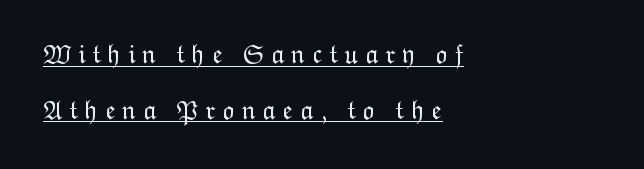
{"italic": "no", "bold": "no", "underline": "yes", "align": "left", "line_spacing": "loose", "line_spacing_ratio": 2.06, "letter_spacing": "wide", "letter_spacing_em": 0.24, "glyph_px": 27}
